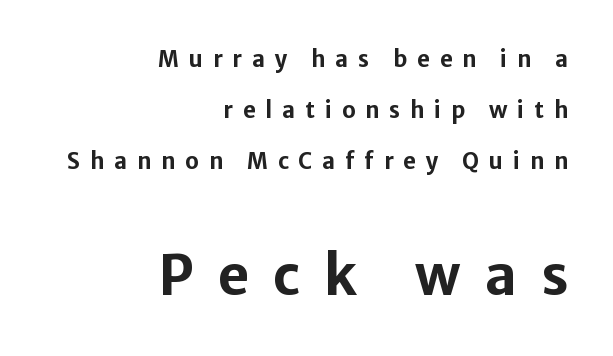
{"serif": "no", "italic": "no", "bold": "yes", "weight": "bold", "width": "normal", "stroke_contrast": "low", "x_height": "medium", "monospaced": "no", "underline": "no", "align": "right", "line_spacing": "loose", "line_spacing_ratio": 2.32, "letter_spacing": "wide", "letter_spacing_em": 0.45, "larger_block": "second", "size_ratio": 2.45, "glyph_px": 54}
